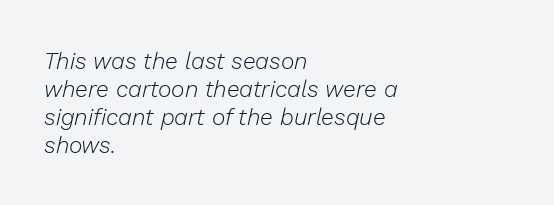
{"italic": "yes", "lean": "right", "slant_degrees": 13, "bold": "no", "underline": "no", "align": "left", "line_spacing_ratio": 1.22, "letter_spacing": "normal", "letter_spacing_em": 0.0, "glyph_px": 23}
